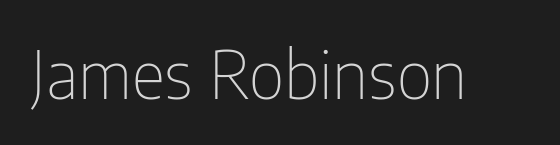
The image shows 66 px thin, condensed sans-serif type, upright; set normal letter spacing, not underlined; low stroke contrast and a medium x-height.
